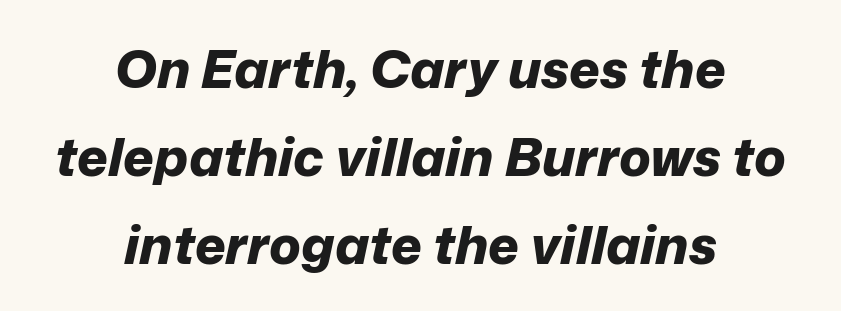
Q: Is the text bold? A: Yes.
Q: Is the text italic (slanted)? A: Yes, it leans right by about 12 degrees.
Q: Is the text underlined? A: No.
Q: How is the paragraph aligned? A: Centered.
Q: Is the spacing between letters normal or unusually wide? A: Normal.
Q: Is the spacing between lines tight, normal or loose? A: Normal.
Q: Width (condensed, normal, or wide)? A: Normal.
Q: Stroke contrast? A: Low.
Q: x-height? A: Medium.
Q: Monospaced? A: No.
